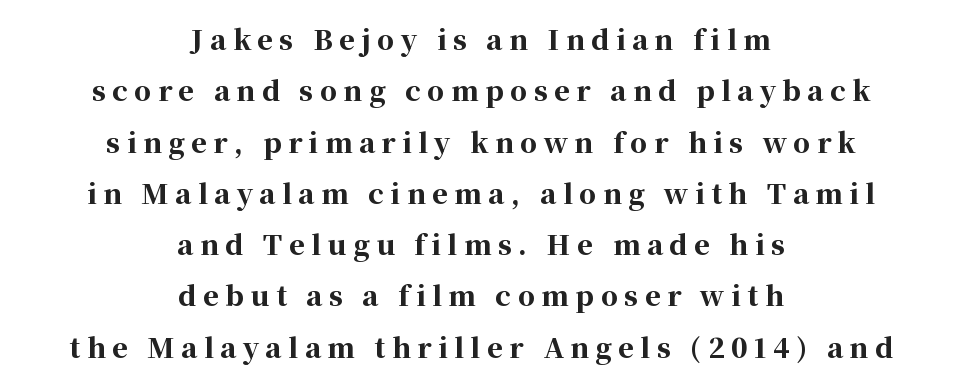
Q: Is the text bold? A: Yes.
Q: Is the text italic (slanted)? A: No, it is upright.
Q: Is the text underlined? A: No.
Q: How is the paragraph aligned? A: Centered.
Q: Is the spacing between letters normal or unusually wide? A: Unusually wide.
Q: Is the spacing between lines tight, normal or loose? A: Loose.
